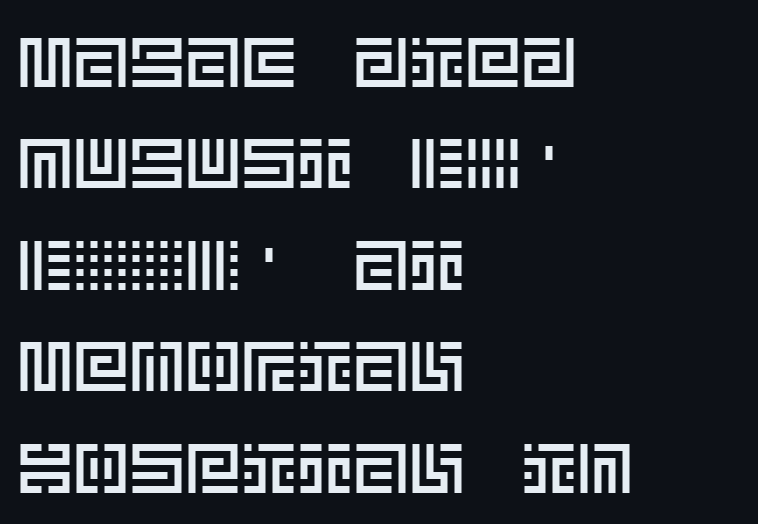
{"italic": "no", "width": "normal", "x_height": "large", "underline": "no", "align": "left", "line_spacing": "normal", "line_spacing_ratio": 1.45, "letter_spacing": "normal", "letter_spacing_em": 0.0, "glyph_px": 70}
